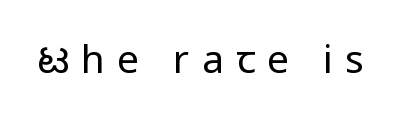
The image shows 39 px regular-weight, condensed sans-serif type, upright; set unusually wide letter spacing (+0.31 em), not underlined; low stroke contrast.
